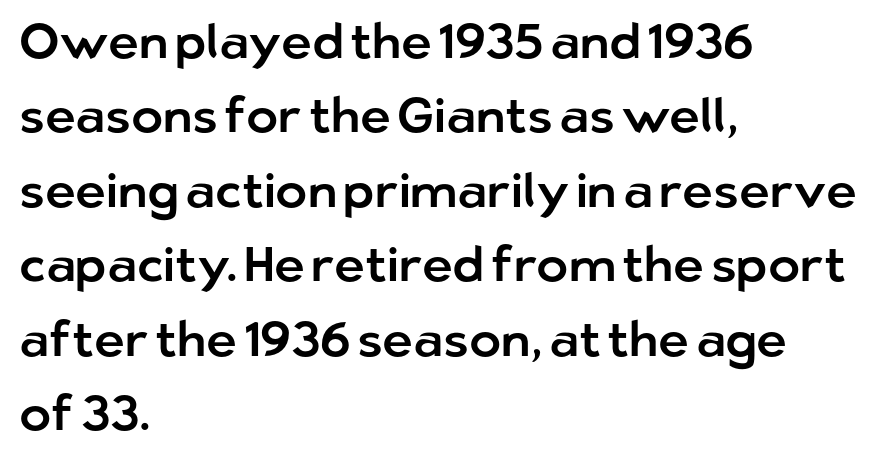
{"serif": "no", "italic": "no", "width": "normal", "stroke_contrast": "low", "x_height": "medium", "monospaced": "no", "underline": "no", "align": "left", "line_spacing": "normal", "line_spacing_ratio": 1.55, "letter_spacing": "normal", "letter_spacing_em": 0.0, "glyph_px": 48}
